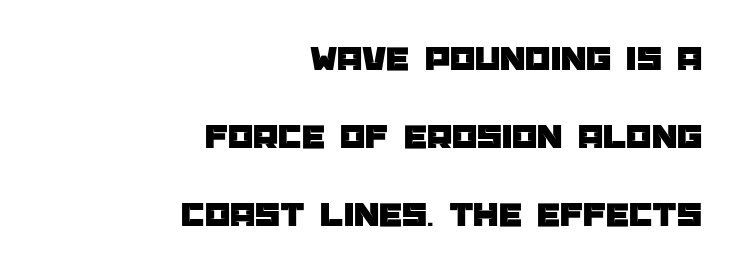
Q: Is the text italic (slanted)? A: No, it is upright.
Q: Is the typeface a serif or a sans-serif typeface? A: Sans-serif.
Q: Is the text underlined? A: No.
Q: How is the paragraph aligned? A: Right-aligned.
Q: Is the spacing between letters normal or unusually wide? A: Normal.
Q: Is the spacing between lines tight, normal or loose? A: Loose.
Q: Width (condensed, normal, or wide)? A: Normal.
Q: Stroke contrast? A: Low.
Q: x-height? A: Large.
Q: Monospaced? A: No.
